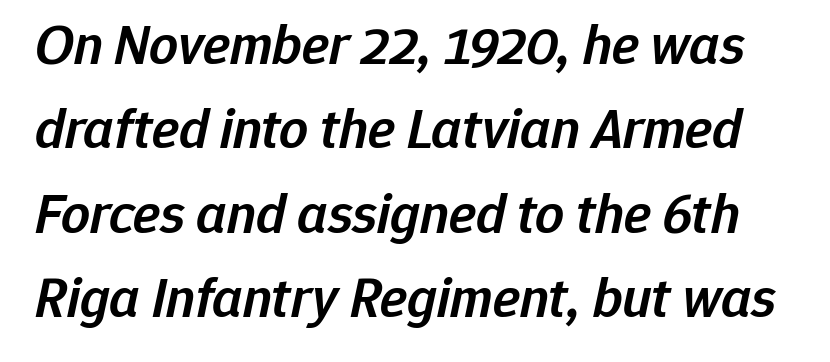
Looking at the ascenders, they clearly lean. Spacing verdict: proportional, widths tailored to each character. Spacing between characters is what you'd get straight out of the box. The foot of each line stays bare and open. The strokes are fattened partway — semibold, not bold.
